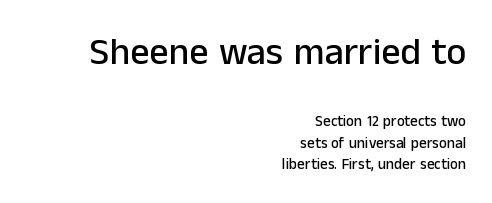
{"serif": "no", "italic": "no", "width": "normal", "stroke_contrast": "low", "x_height": "medium", "monospaced": "no", "underline": "no", "align": "right", "line_spacing": "normal", "line_spacing_ratio": 1.44, "letter_spacing": "normal", "letter_spacing_em": 0.0, "larger_block": "first", "size_ratio": 2.53, "glyph_px": 38}
